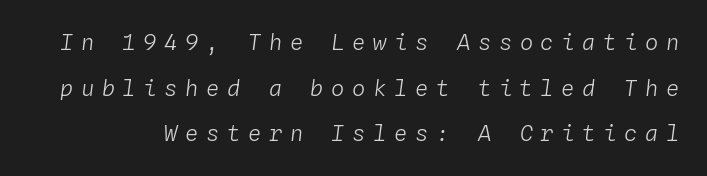
The image shows 22 px text type, italic (leaning right); set loose line spacing (2.07x), unusually wide letter spacing (+0.35 em), not underlined.
